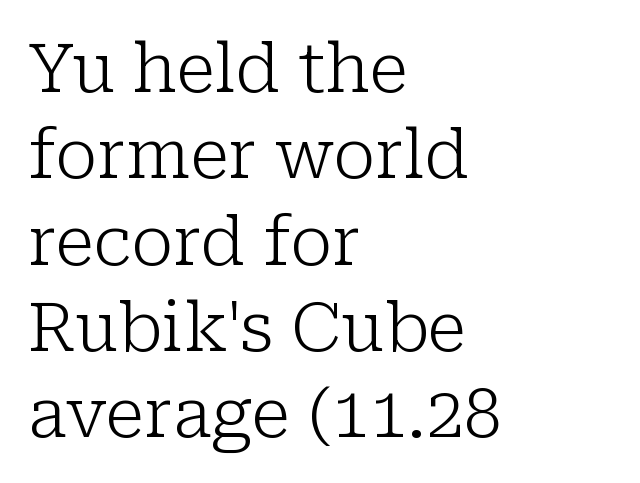
The image shows 68 px light serif type, upright; set left-aligned, normal line spacing (1.27x), normal letter spacing, not underlined; low stroke contrast and a medium x-height.
